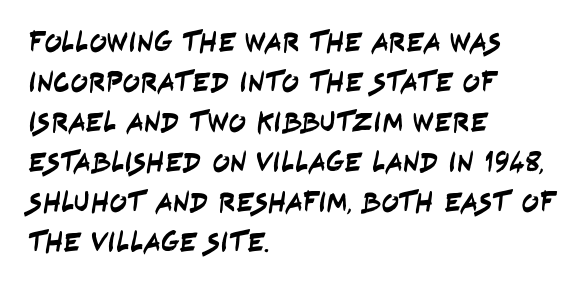
A typesetter would call this leading conventional body-copy spacing. The tracking reads as untouched default to a designer's eye. Letters rest on an invisible, unmarked baseline. The rendering shows plain stroke endings on the letterforms — a sans-serif design. A classic flush-left, rag-right setting is used for this passage. You could not count columns in this text — the font is proportionally spaced.
